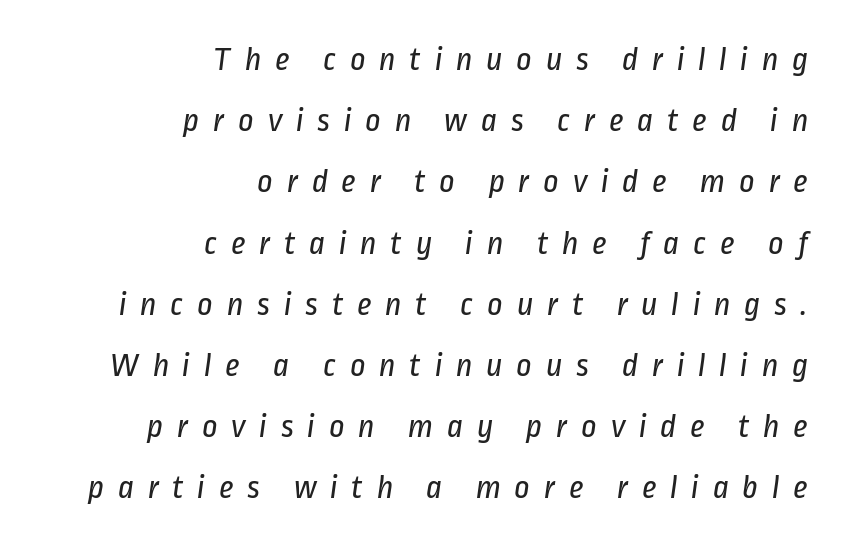
Q: Is the text bold? A: No.
Q: Is the typeface a serif or a sans-serif typeface? A: Sans-serif.
Q: Is the text underlined? A: No.
Q: How is the paragraph aligned? A: Right-aligned.
Q: Is the spacing between letters normal or unusually wide? A: Unusually wide.
Q: Width (condensed, normal, or wide)? A: Condensed.
Q: Stroke contrast? A: Low.
Q: x-height? A: Medium.
Q: Monospaced? A: No.
